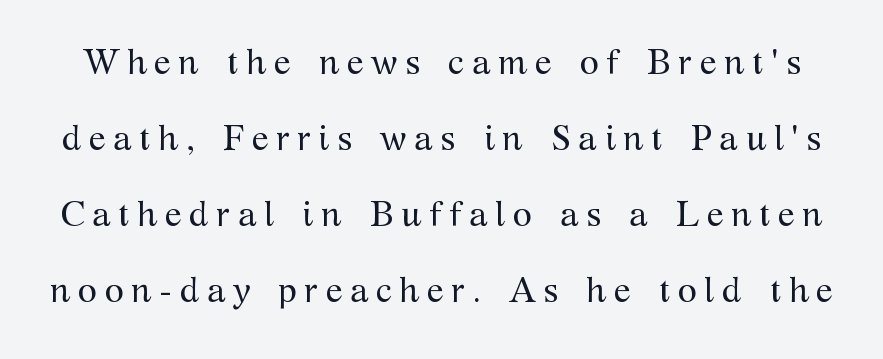
Q: Is the text bold? A: No.
Q: Is the text italic (slanted)? A: No, it is upright.
Q: Is the typeface a serif or a sans-serif typeface? A: Serif.
Q: Is the text underlined? A: No.
Q: Is the spacing between letters normal or unusually wide? A: Unusually wide.
Q: Is the spacing between lines tight, normal or loose? A: Loose.
Q: Width (condensed, normal, or wide)? A: Normal.
Q: Stroke contrast? A: Medium.
Q: x-height? A: Medium.
Q: Monospaced? A: No.
